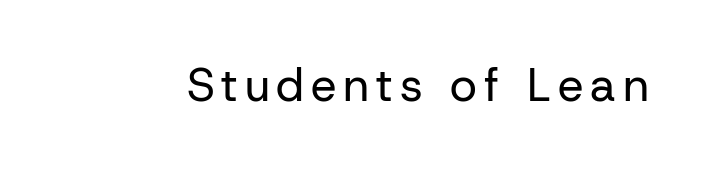
Q: Is the text bold? A: No.
Q: Is the text italic (slanted)? A: No, it is upright.
Q: Is the typeface a serif or a sans-serif typeface? A: Sans-serif.
Q: Is the text underlined? A: No.
Q: Width (condensed, normal, or wide)? A: Normal.
Q: Stroke contrast? A: Low.
Q: x-height? A: Medium.
Q: Monospaced? A: No.
